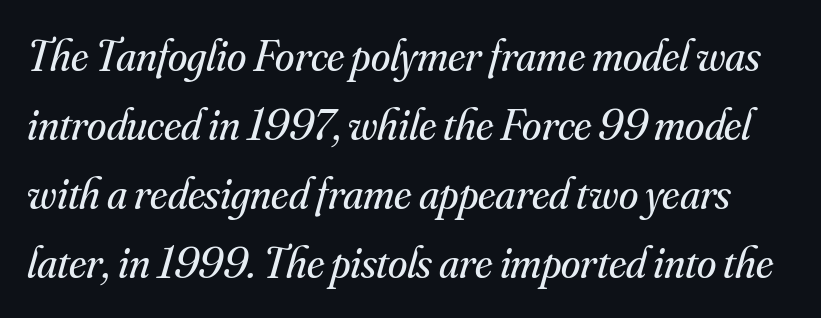
{"serif": "yes", "italic": "yes", "lean": "right", "slant_degrees": 16, "bold": "no", "weight": "regular", "width": "normal", "stroke_contrast": "medium", "x_height": "small", "monospaced": "no", "underline": "no", "line_spacing": "normal", "line_spacing_ratio": 1.57, "letter_spacing": "normal", "letter_spacing_em": 0.0, "glyph_px": 44}
